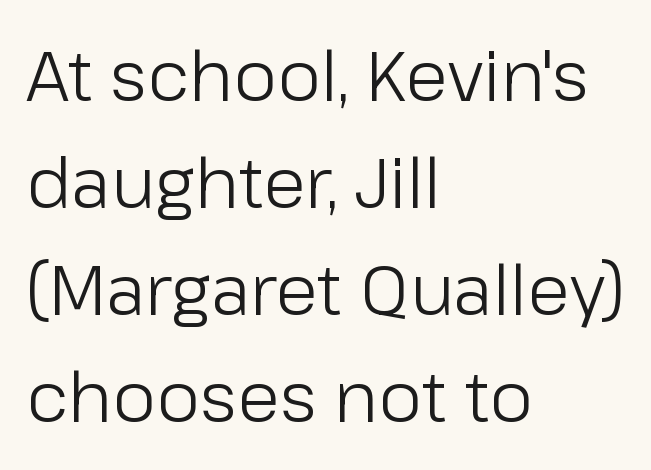
The rag falls on the right side of this text block. Caption: face not bold, strokes unweighted. Descender tails drop into unmarked territory. Notice how descenders clear the ascenders below comfortably — that's standard leading. Each word holds together tightly as a unit, with standard inter-letter gaps. These lines are composed in type without serifs.
